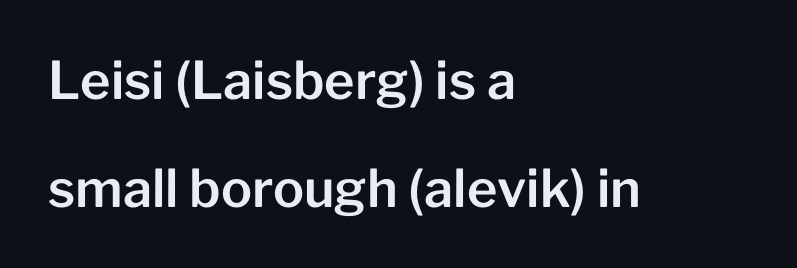
The image shows 52 px sans-serif type, upright; set left-aligned, loose line spacing (2.07x), normal letter spacing, not underlined; low stroke contrast and a medium x-height.
